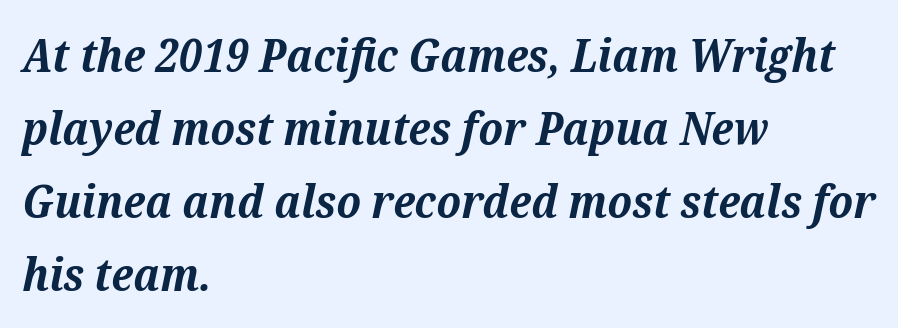
The letters advance in unequal steps, a hallmark of proportional type. Words float on clear page, feet unadorned. A typesetter would call this leading conventional body-copy spacing. Short note: letters normally spaced. This is oblique type, the kind used for emphasis or titles.
